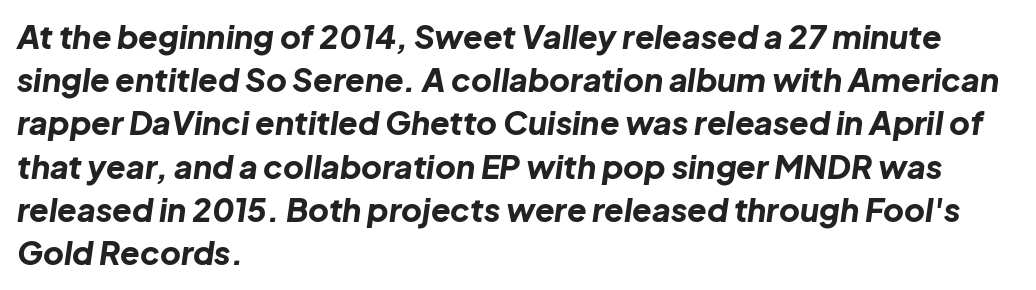
Set as a true bold cut, around the 700 mark. If you drew a ruler down the left edge, every line would touch it. Check under the words: just untouched page. Compared with ordinary roman type, these characters are visibly tilted. Students, note that the glyphs here touch the page at normal intervals. Students, observe: this is what conventionally led text looks like.
